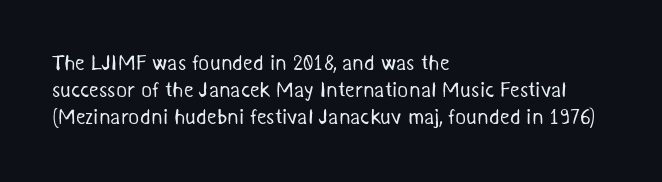
The image shows 21 px text type; set left-aligned, normal line spacing (1.29x), normal letter spacing, not underlined.
